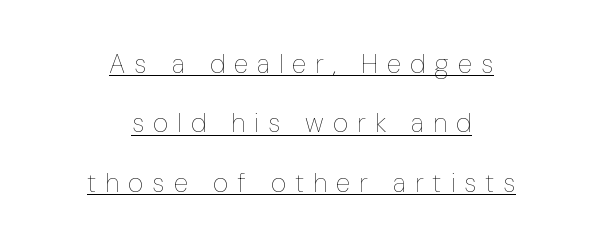
This rendering uses center alignment, leaving both contours irregular but symmetric. The tracking reads as deliberately expanded to a designer's eye. Horizontal bands of white between lines are thick stripes. The cut favours lightness, reaching ordinary text weight at its darkest. Posture: vertical.
